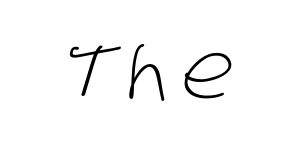
Q: Is the text bold? A: No.
Q: Is the typeface a serif or a sans-serif typeface? A: Sans-serif.
Q: Is the text underlined? A: No.
Q: Width (condensed, normal, or wide)? A: Condensed.
Q: Stroke contrast? A: Low.
Q: x-height? A: Large.
Q: Monospaced? A: No.
